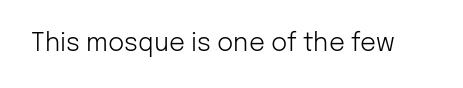
The rendering keeps characters at their native spacing. The font sits on the lighter half of the weight spectrum, regular included. Quick note: underline off. Is there any slant? The stems are plumb.
